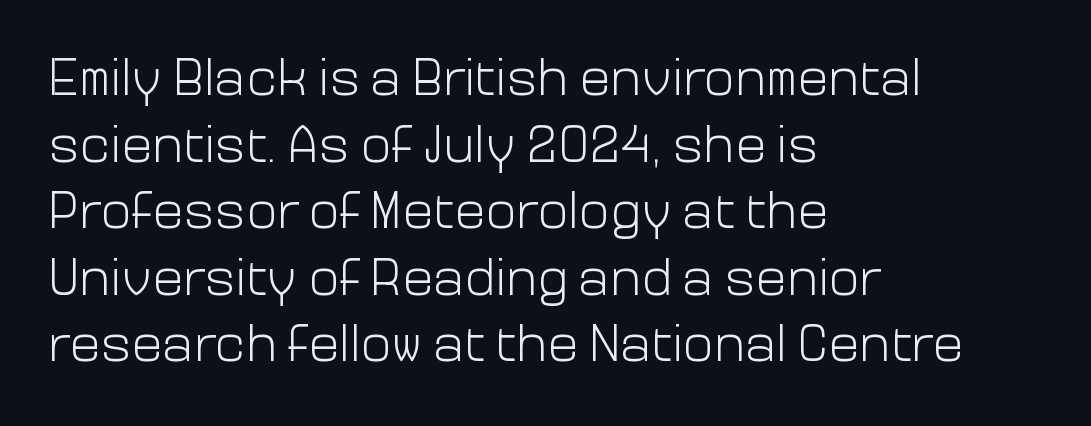
The image shows 52 px light sans-serif type, upright; set left-aligned, normal line spacing (1.28x), normal letter spacing, not underlined; low stroke contrast and a medium x-height.
